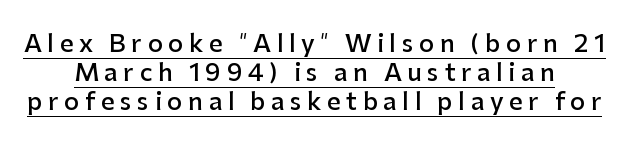
{"italic": "no", "bold": "semi", "underline": "yes", "line_spacing_ratio": 1.21, "letter_spacing": "wide", "letter_spacing_em": 0.23, "glyph_px": 24}
